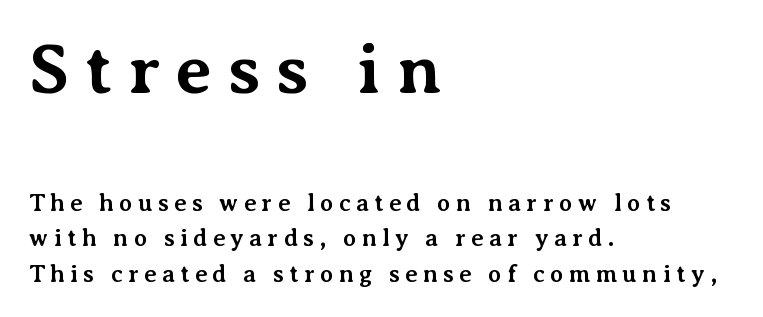
Q: Is the text bold? A: Yes.
Q: Is the text italic (slanted)? A: No, it is upright.
Q: Is the typeface a serif or a sans-serif typeface? A: Serif.
Q: Is the text underlined? A: No.
Q: How is the paragraph aligned? A: Left-aligned.
Q: Is the spacing between letters normal or unusually wide? A: Unusually wide.
Q: Is the spacing between lines tight, normal or loose? A: Normal.
Q: Which block of text is set in a larger size, the first (top) or the second (bottom)? A: The first (top) one.
Q: Width (condensed, normal, or wide)? A: Normal.
Q: Stroke contrast? A: Medium.
Q: x-height? A: Medium.
Q: Monospaced? A: No.
